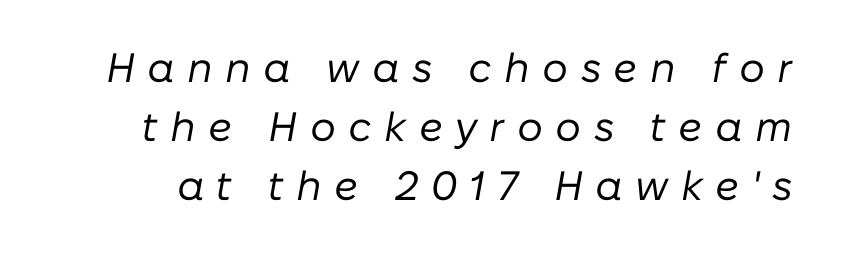
Weight: in the light-to-regular range. The letters advance in unequal steps, a hallmark of proportional type. The specimen reads as italic at a glance. If you measured baseline to baseline, you'd find a middling distance. The gaps between neighbouring characters are conspicuously large.
